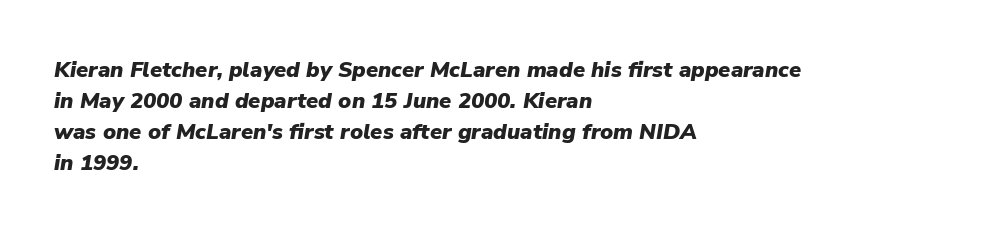
Letter spacing: default. This rendering features lettering with no underline. The whole block is typeset with a tilt. Students, observe: this is what conventionally led text looks like.
